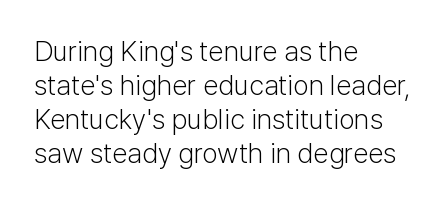
{"serif": "no", "italic": "no", "bold": "no", "weight": "light", "width": "normal", "stroke_contrast": "low", "x_height": "medium", "monospaced": "no", "underline": "no", "align": "left", "line_spacing_ratio": 1.22, "letter_spacing": "normal", "letter_spacing_em": 0.0, "glyph_px": 28}
